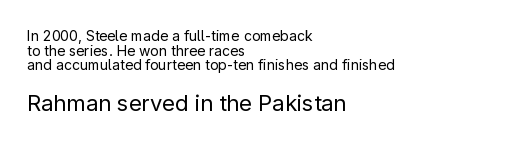
Ascenders rise straight up at ninety degrees. Horizontal bands of white between lines are thin slivers. Letter spacing: default. The more generous point size was reserved for the lower chunk. A light-to-regular cut is what we see here. The strip under each line holds only bare page.
